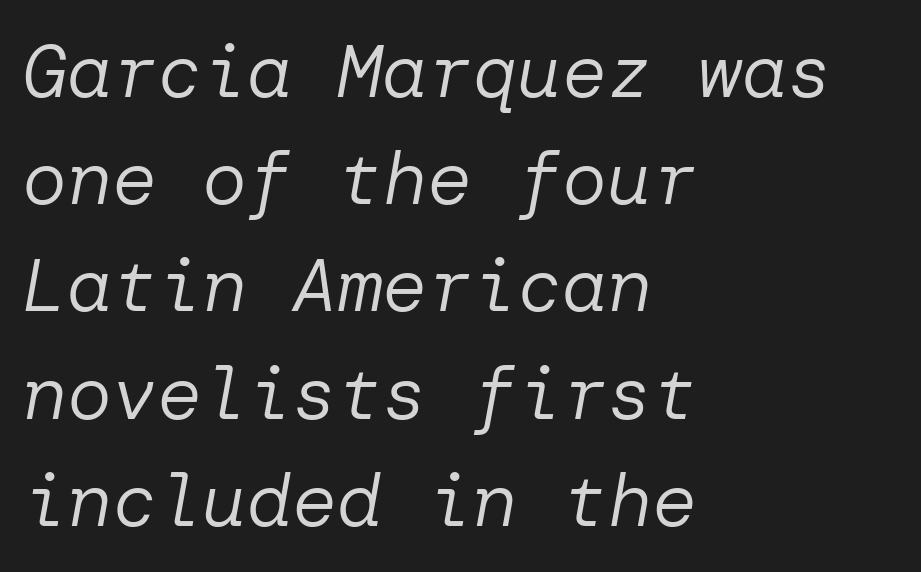
The image shows 75 px regular-weight type, italic (leaning right); set left-aligned, normal line spacing (1.43x), normal letter spacing, not underlined; low stroke contrast and a medium x-height.
